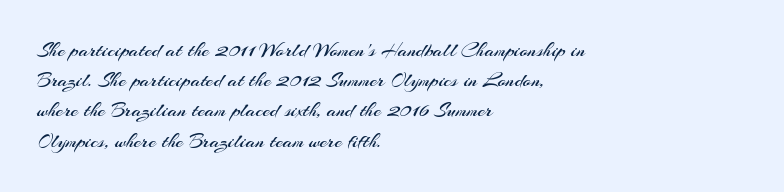
Regarding leading, the lines here are spaced in the standard way. Underline: absent. A classic flush-left, rag-right setting is used for this passage.
